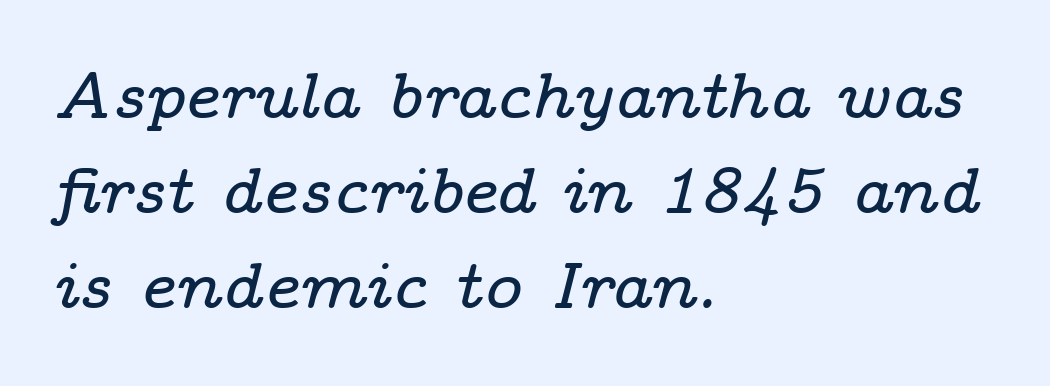
The image shows 65 px wide serif type, italic (leaning right); set left-aligned, normal line spacing (1.46x), normal letter spacing, not underlined; low stroke contrast and a medium x-height.
